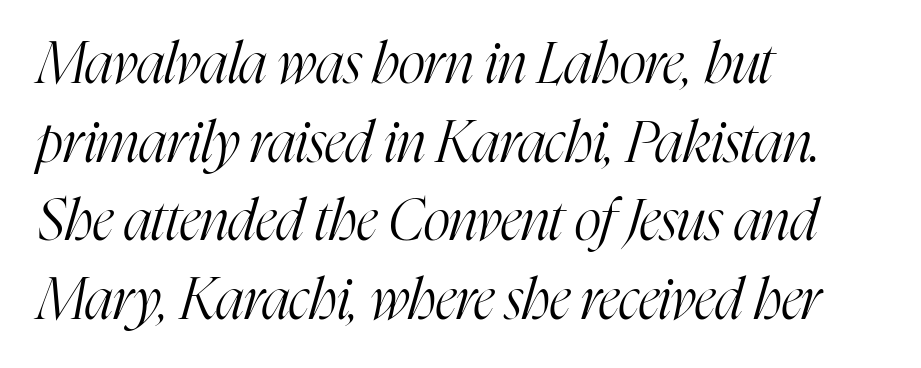
The image shows 57 px light, condensed serif type, italic (leaning right); set left-aligned, normal line spacing (1.38x), normal letter spacing, not underlined; high stroke contrast and a medium x-height.
